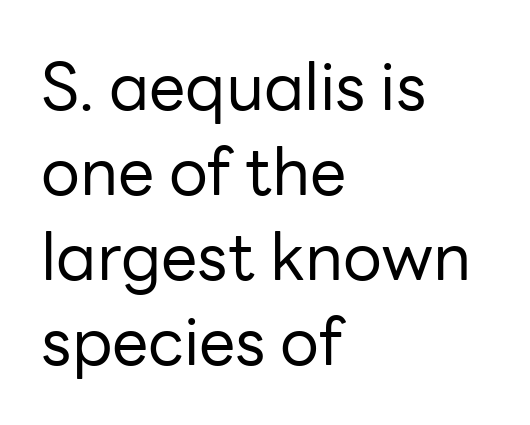
The image shows 65 px regular-weight sans-serif type, upright; set left-aligned, normal line spacing (1.31x), normal letter spacing, not underlined; low stroke contrast and a medium x-height.
